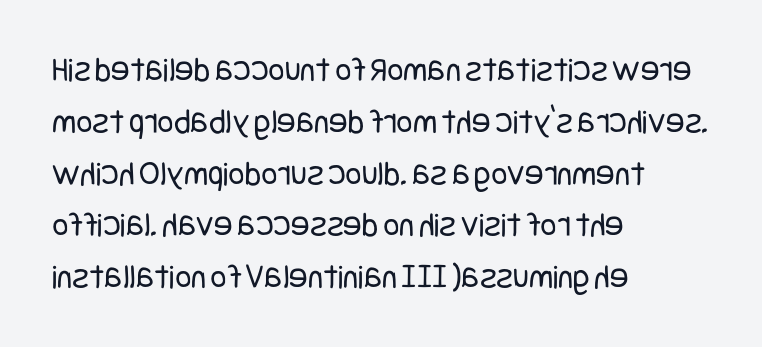
The image shows 35 px regular-weight, condensed sans-serif type, upright; set left-aligned, normal line spacing (1.48x), normal letter spacing, not underlined; low stroke contrast and a large x-height.
